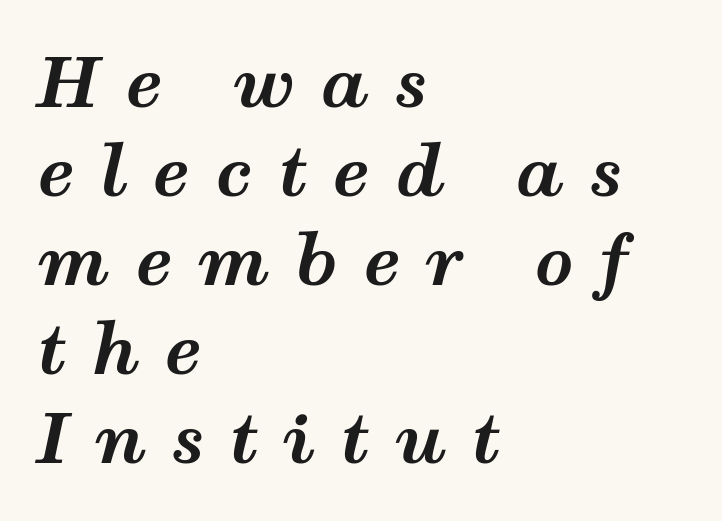
Typeset ragged right — the left edge is the straight one. This sample keeps an unexceptional amount of space between lines. This sample has the flowing, uneven cadence of proportional lettering. Slant detected: the letters are inclined. The typesetting leans heavy: a genuine bold. The passage shown has open, widely tracked lettering throughout.
